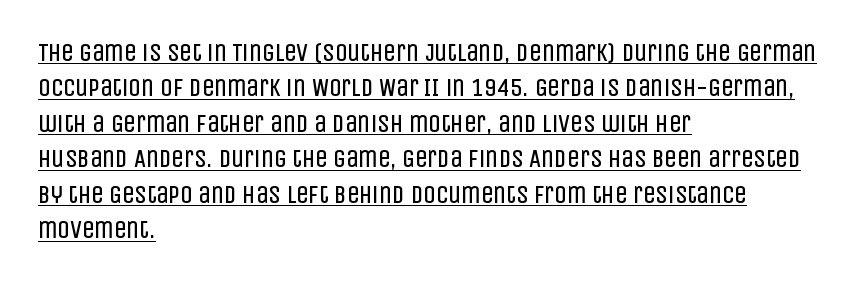
All the whitespace from short lines collects on the right. Upright lettering throughout. Each line of the rendering has a horizontal stroke beneath the glyphs. The designer left line spacing at the default. Look at the tracking — it's just the regular setting, nothing added. Counters stay open thanks to moderate or lighter strokes.
